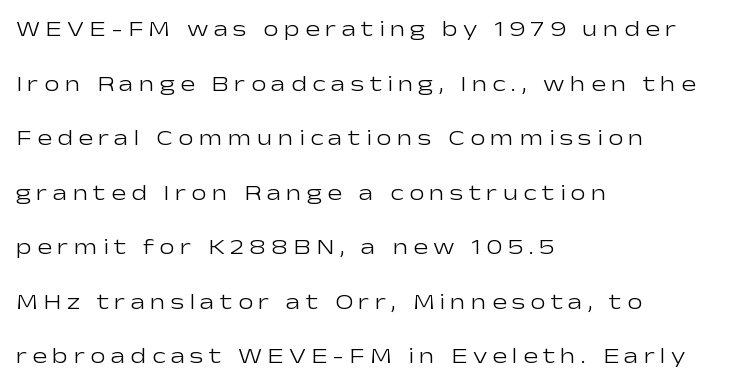
The image shows 22 px text type, upright; set left-aligned, loose line spacing (2.48x), unusually wide letter spacing (+0.24 em), not underlined.
